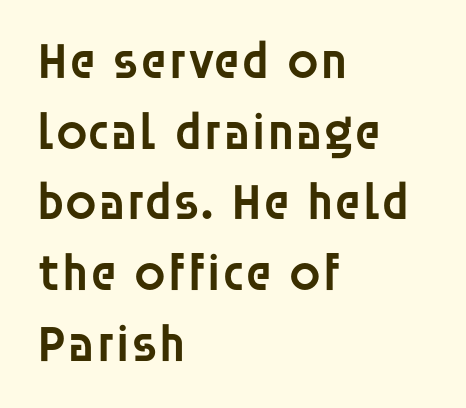
Q: Is the text bold? A: Semi-bold.
Q: Is the text italic (slanted)? A: No, it is upright.
Q: Is the typeface a serif or a sans-serif typeface? A: Sans-serif.
Q: Is the text underlined? A: No.
Q: How is the paragraph aligned? A: Left-aligned.
Q: Is the spacing between letters normal or unusually wide? A: Normal.
Q: Is the spacing between lines tight, normal or loose? A: Normal.
Q: Width (condensed, normal, or wide)? A: Normal.
Q: Stroke contrast? A: Low.
Q: x-height? A: Large.
Q: Monospaced? A: No.
